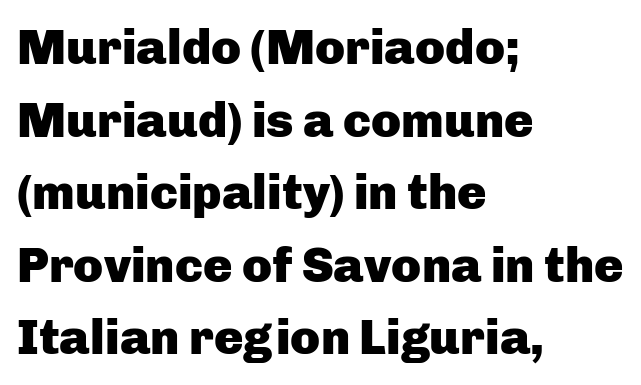
Words appear dense and cohesive because spacing is normal. The typesetter chose a ragged-right arrangement here. Nope, not italic — everything's standing straight. Note the varied advance widths — an 'i' is clearly narrower than an 'm'. A typesetter would label this face a sans.
